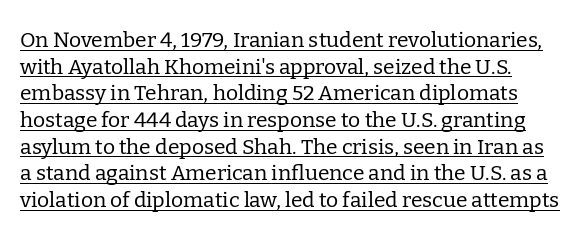
{"italic": "no", "bold": "no", "underline": "yes", "line_spacing": "normal", "line_spacing_ratio": 1.27, "letter_spacing": "normal", "letter_spacing_em": 0.0, "glyph_px": 21}
